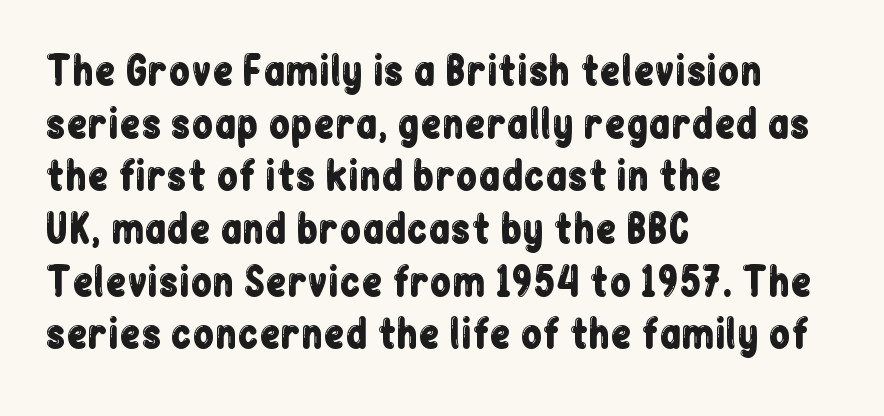
Q: Is the text italic (slanted)? A: No, it is upright.
Q: Is the typeface a serif or a sans-serif typeface? A: Sans-serif.
Q: Is the text underlined? A: No.
Q: How is the paragraph aligned? A: Left-aligned.
Q: Is the spacing between letters normal or unusually wide? A: Normal.
Q: Is the spacing between lines tight, normal or loose? A: Normal.
Q: Width (condensed, normal, or wide)? A: Condensed.
Q: Stroke contrast? A: Low.
Q: x-height? A: Medium.
Q: Monospaced? A: No.
